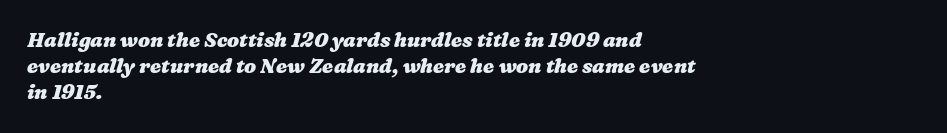
Q: Is the text bold? A: Yes.
Q: Is the text underlined? A: No.
Q: How is the paragraph aligned? A: Left-aligned.
Q: Is the spacing between letters normal or unusually wide? A: Normal.
Q: Is the spacing between lines tight, normal or loose? A: Normal.
